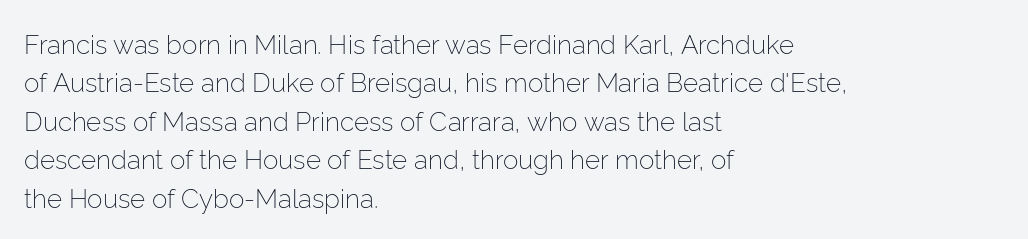
The image shows 26 px text type, upright; set left-aligned, normal line spacing (1.48x), normal letter spacing, not underlined.
